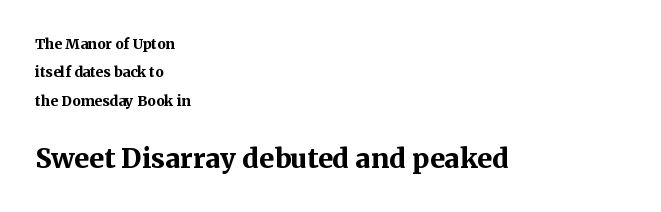
What stands out about the letter spacing? Nothing — it is the standard amount. In terms of posture, this sample is upright. The baseline area is clear. Horizontally, the lines are justified to the leading edge only. Emphasis by weight is at full strength: bold. The rendering uses a large line-height, opening up the rows.
